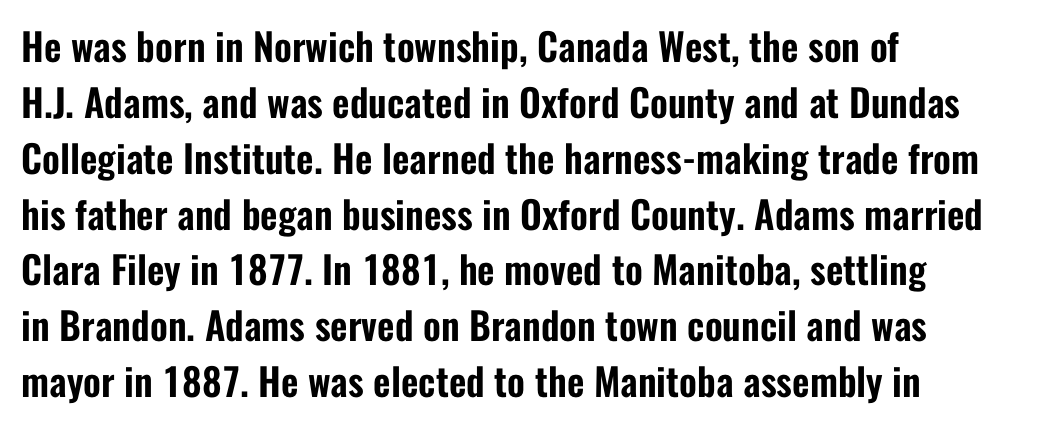
Q: Is the text italic (slanted)? A: No, it is upright.
Q: Is the typeface a serif or a sans-serif typeface? A: Sans-serif.
Q: Is the text underlined? A: No.
Q: How is the paragraph aligned? A: Left-aligned.
Q: Is the spacing between letters normal or unusually wide? A: Normal.
Q: Is the spacing between lines tight, normal or loose? A: Normal.
Q: Width (condensed, normal, or wide)? A: Condensed.
Q: Stroke contrast? A: Low.
Q: x-height? A: Medium.
Q: Monospaced? A: No.
